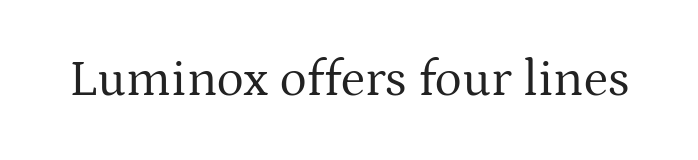
Bold? No — there's no thickening of the strokes. If you drew a line through each stem, it would be perfectly vertical. Each letter keeps its own natural width here, so spacing adapts to shape. What stands out about the letter spacing? Nothing — it is the standard amount. These lines are composed in type with serifs. Only glyphs here, with clear space below each row.
